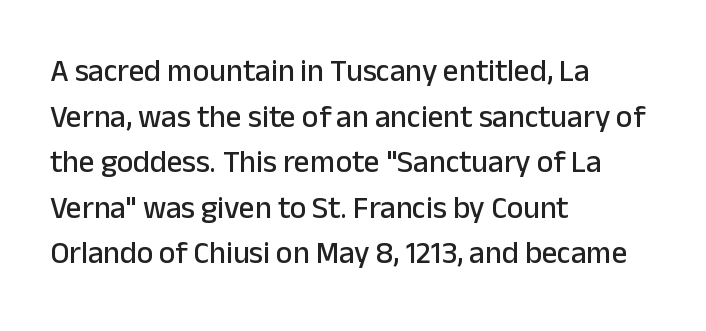
{"serif": "no", "italic": "no", "width": "normal", "stroke_contrast": "low", "x_height": "medium", "monospaced": "no", "underline": "no", "align": "left", "line_spacing": "normal", "line_spacing_ratio": 1.47, "letter_spacing": "normal", "letter_spacing_em": 0.0, "glyph_px": 31}
